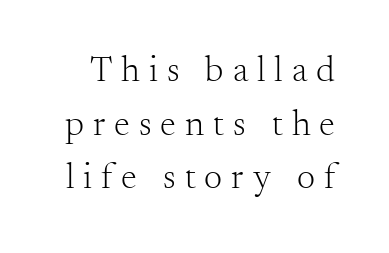
The image shows 36 px light serif type, upright; set normal line spacing (1.49x), unusually wide letter spacing (+0.25 em), not underlined; medium stroke contrast and a small x-height.
